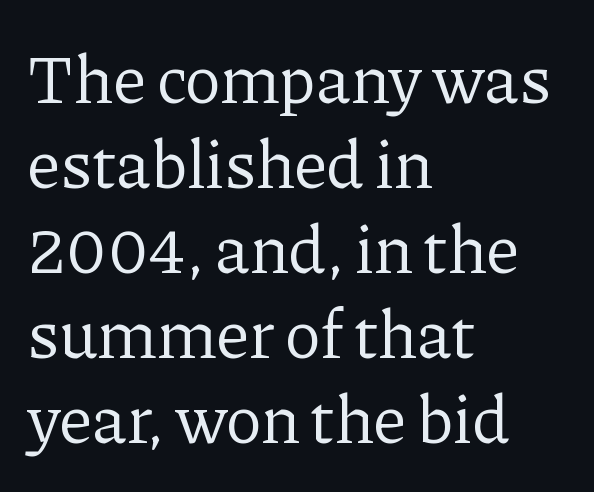
{"serif": "yes", "italic": "no", "bold": "no", "weight": "regular", "width": "normal", "stroke_contrast": "low", "x_height": "medium", "monospaced": "no", "underline": "no", "align": "left", "line_spacing": "normal", "line_spacing_ratio": 1.25, "letter_spacing": "normal", "letter_spacing_em": 0.0, "glyph_px": 68}
